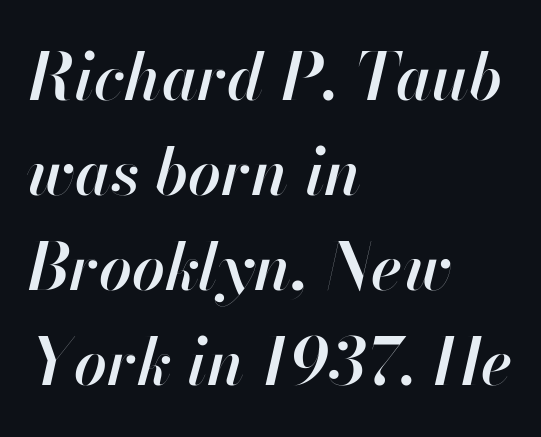
Character widths vary here, with narrow letters taking less room than wide ones. Heft: intermediate — a semibold. Style check: oblique. Short note: letters normally spaced. If you drew a ruler down the left edge, every line would touch it.
